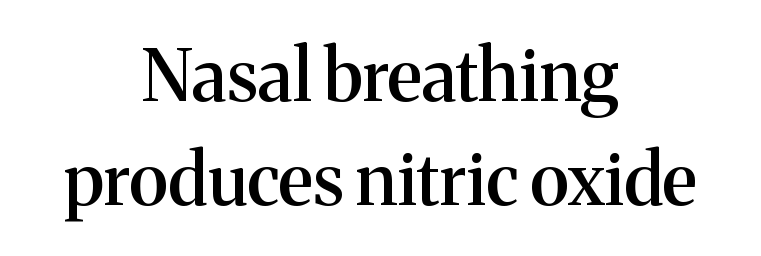
Q: Is the text bold? A: Semi-bold.
Q: Is the text italic (slanted)? A: No, it is upright.
Q: Is the typeface a serif or a sans-serif typeface? A: Serif.
Q: Is the text underlined? A: No.
Q: How is the paragraph aligned? A: Centered.
Q: Is the spacing between letters normal or unusually wide? A: Normal.
Q: Is the spacing between lines tight, normal or loose? A: Normal.
Q: Width (condensed, normal, or wide)? A: Normal.
Q: Stroke contrast? A: Medium.
Q: x-height? A: Medium.
Q: Monospaced? A: No.
